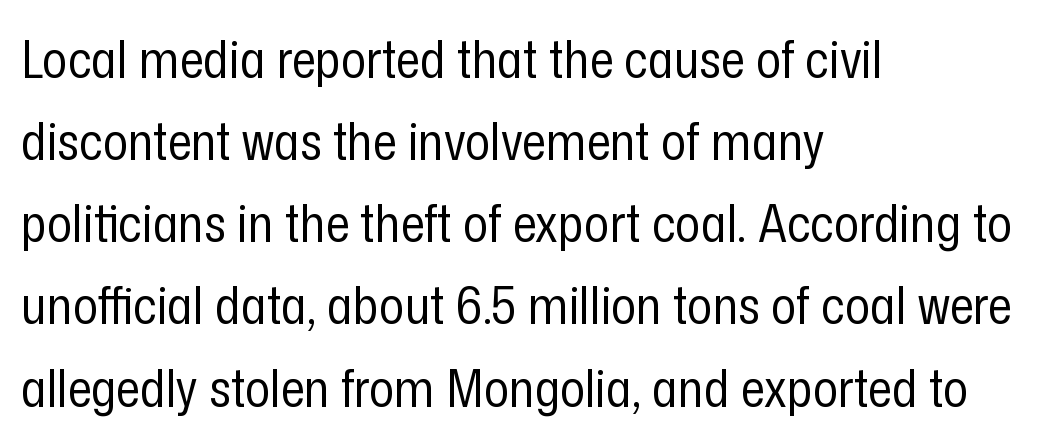
{"serif": "no", "italic": "no", "bold": "no", "weight": "regular", "width": "condensed", "stroke_contrast": "low", "x_height": "medium", "monospaced": "no", "underline": "no", "align": "left", "line_spacing": "normal", "line_spacing_ratio": 1.58, "letter_spacing": "normal", "letter_spacing_em": 0.0, "glyph_px": 52}
